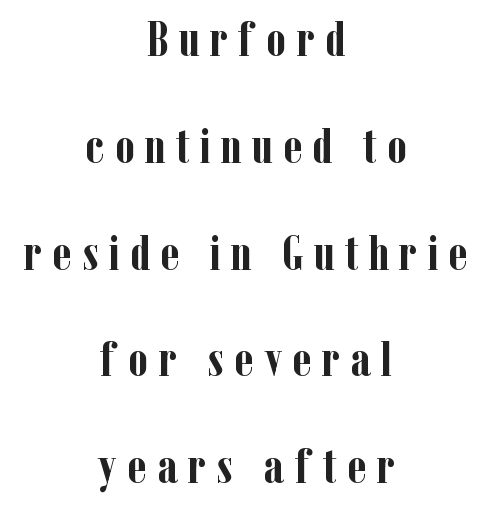
Style check: upright. A bare baseline throughout the passage. The block of text is sparse from top to bottom, with ample space between rows. Is this a fixed-width face? No — the glyphs have proportional, varying widths.
